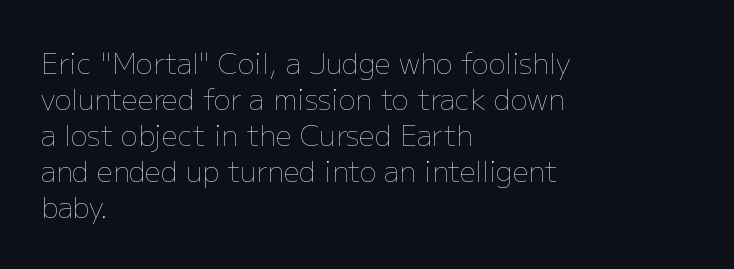
{"italic": "no", "bold": "no", "weight": "thin", "width": "normal", "stroke_contrast": "low", "x_height": "medium", "monospaced": "no", "underline": "no", "align": "left", "line_spacing": "normal", "line_spacing_ratio": 1.29, "letter_spacing": "normal", "letter_spacing_em": 0.0, "glyph_px": 28}
